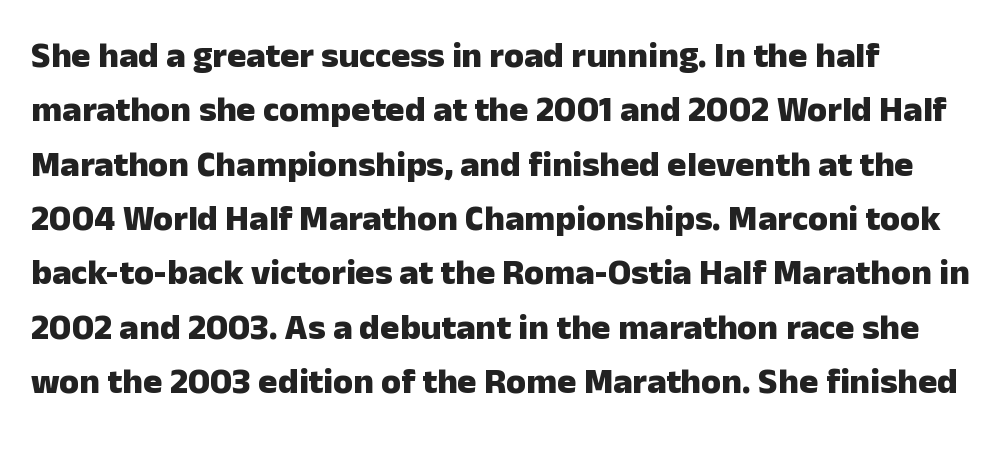
The image shows 36 px heavy sans-serif type, upright; set left-aligned, normal line spacing (1.51x), normal letter spacing, not underlined; low stroke contrast and a medium x-height.
